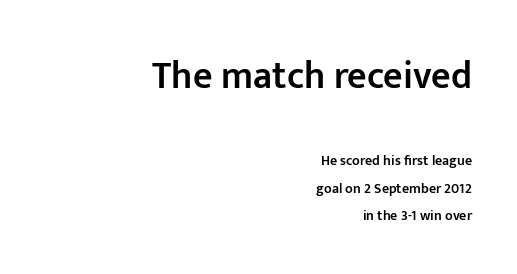
{"serif": "no", "italic": "no", "bold": "semi", "weight": "semibold", "width": "normal", "stroke_contrast": "low", "x_height": "medium", "monospaced": "no", "underline": "no", "align": "right", "line_spacing": "loose", "line_spacing_ratio": 1.95, "letter_spacing": "normal", "letter_spacing_em": 0.0, "larger_block": "first", "size_ratio": 2.71, "glyph_px": 38}
